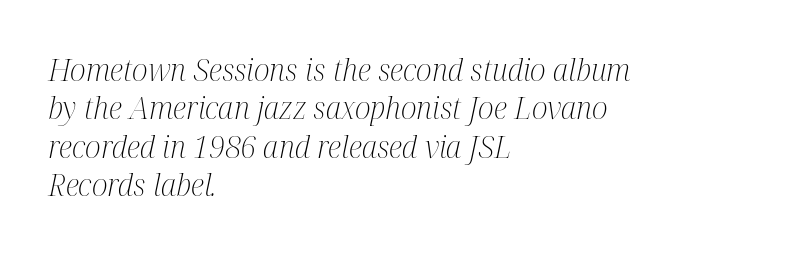
Q: Is the text bold? A: No.
Q: Is the text italic (slanted)? A: Yes, it leans right by about 12 degrees.
Q: Is the typeface a serif or a sans-serif typeface? A: Serif.
Q: Is the text underlined? A: No.
Q: How is the paragraph aligned? A: Left-aligned.
Q: Is the spacing between letters normal or unusually wide? A: Normal.
Q: Is the spacing between lines tight, normal or loose? A: Normal.
Q: Width (condensed, normal, or wide)? A: Condensed.
Q: Stroke contrast? A: Medium.
Q: x-height? A: Medium.
Q: Monospaced? A: No.
